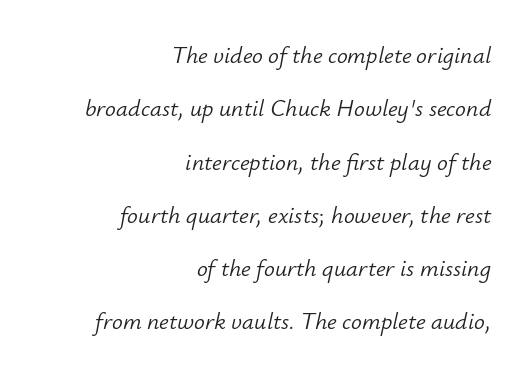
{"italic": "yes", "lean": "right", "slant_degrees": 12, "bold": "no", "underline": "no", "align": "right", "line_spacing": "loose", "line_spacing_ratio": 2.22, "letter_spacing": "normal", "letter_spacing_em": 0.0, "glyph_px": 24}
